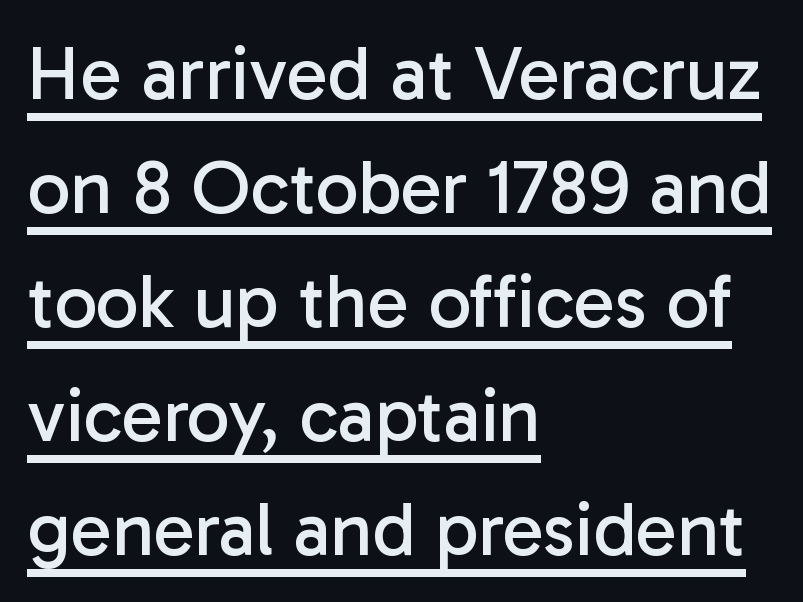
The image shows 76 px regular-weight sans-serif type, upright; set left-aligned, normal line spacing (1.5x), normal letter spacing, underlined; low stroke contrast and a medium x-height.
